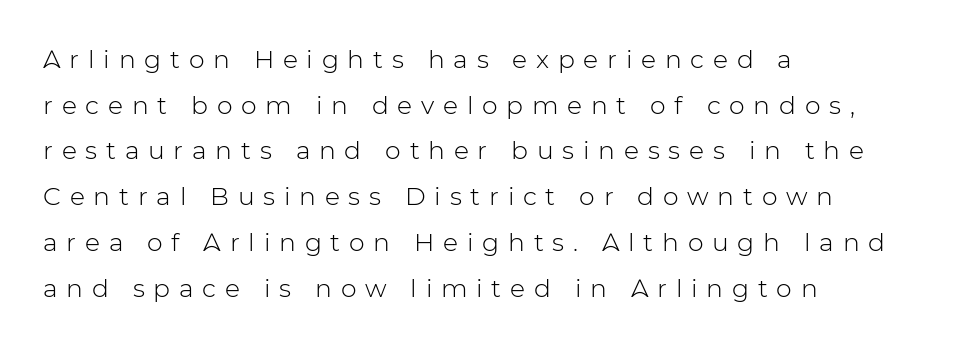
{"italic": "no", "bold": "no", "underline": "no", "align": "left", "line_spacing_ratio": 1.83, "letter_spacing": "wide", "letter_spacing_em": 0.35, "glyph_px": 25}
